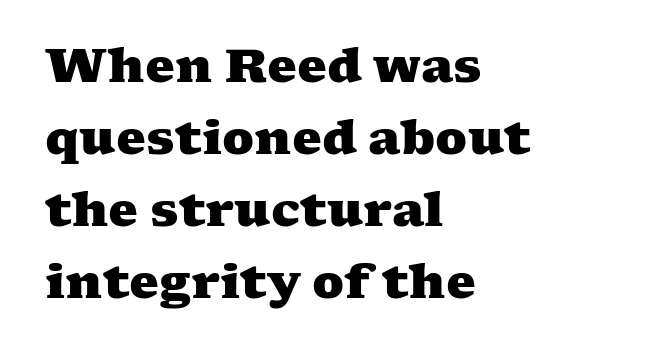
The image shows 47 px heavy, wide serif type; set left-aligned, normal line spacing (1.53x), normal letter spacing, not underlined; medium stroke contrast and a medium x-height.
